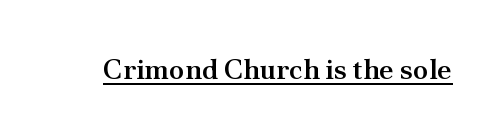
Q: Is the text bold? A: Semi-bold.
Q: Is the text italic (slanted)? A: No, it is upright.
Q: Is the typeface a serif or a sans-serif typeface? A: Serif.
Q: Is the text underlined? A: Yes.
Q: Is the spacing between letters normal or unusually wide? A: Normal.
Q: Width (condensed, normal, or wide)? A: Normal.
Q: Stroke contrast? A: Medium.
Q: x-height? A: Small.
Q: Monospaced? A: No.
